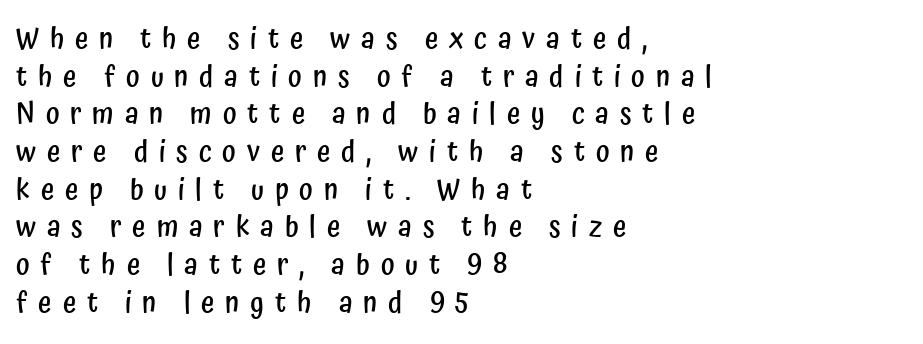
{"serif": "no", "italic": "no", "bold": "semi", "weight": "semibold", "width": "condensed", "stroke_contrast": "low", "x_height": "medium", "monospaced": "no", "underline": "no", "align": "left", "line_spacing": "normal", "line_spacing_ratio": 1.3, "letter_spacing": "wide", "letter_spacing_em": 0.37, "glyph_px": 29}
